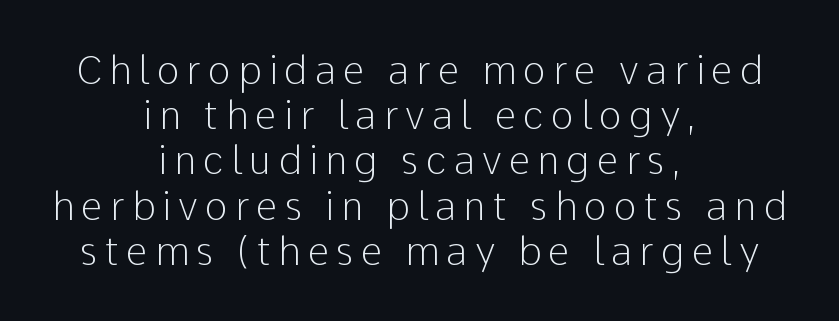
{"serif": "no", "italic": "no", "bold": "no", "weight": "light", "width": "normal", "stroke_contrast": "low", "x_height": "medium", "monospaced": "no", "underline": "no", "align": "center", "line_spacing_ratio": 1.16, "glyph_px": 39}
